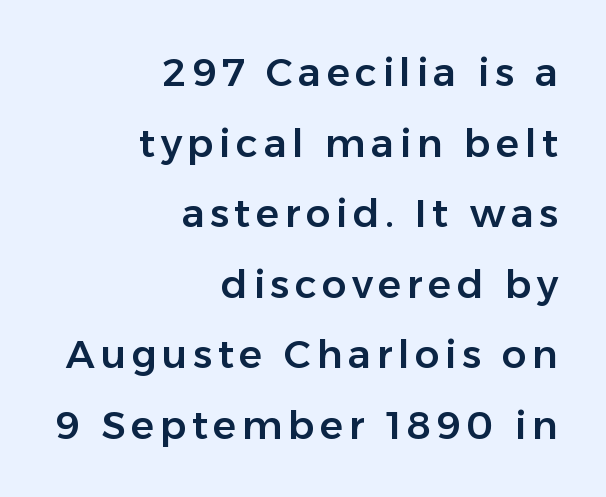
{"serif": "no", "italic": "no", "width": "normal", "stroke_contrast": "low", "x_height": "medium", "monospaced": "no", "underline": "no", "align": "right", "line_spacing_ratio": 1.81, "glyph_px": 39}
